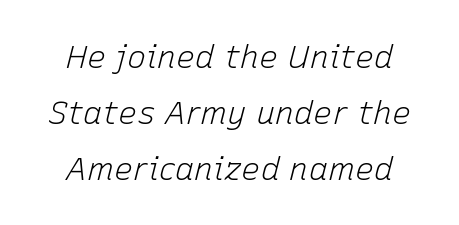
The axis of the letterforms is tilted away from vertical. Bold? No — there's no thickening of the strokes. The baseline area is clear. Is the letter spacing exaggerated? No — it looks like the ordinary default. The rendering uses natural spacing where letterforms have individual widths.
